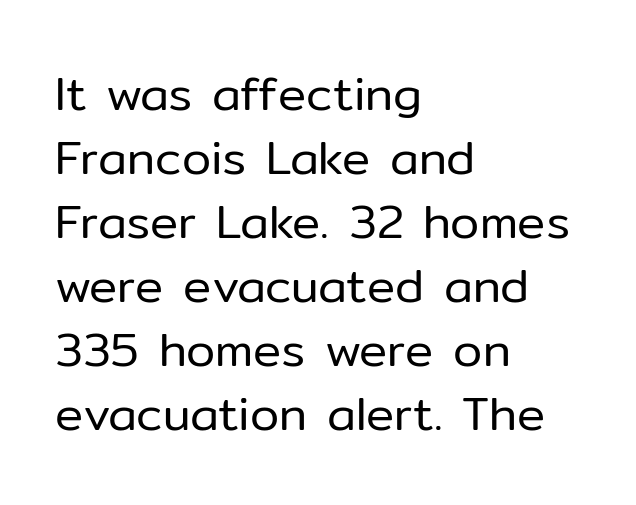
Q: Is the text bold? A: No.
Q: Is the text italic (slanted)? A: No, it is upright.
Q: Is the typeface a serif or a sans-serif typeface? A: Sans-serif.
Q: Is the text underlined? A: No.
Q: How is the paragraph aligned? A: Left-aligned.
Q: Is the spacing between letters normal or unusually wide? A: Normal.
Q: Is the spacing between lines tight, normal or loose? A: Normal.
Q: Width (condensed, normal, or wide)? A: Normal.
Q: Stroke contrast? A: Low.
Q: x-height? A: Medium.
Q: Monospaced? A: No.
